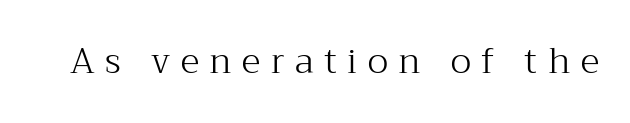
Ink coverage per letter is moderate at most. Style check: upright. Students, note that the glyphs here are deliberately spaced far apart. Is this a fixed-width face? No — the glyphs have proportional, varying widths. Words float on clear page, feet unadorned.
